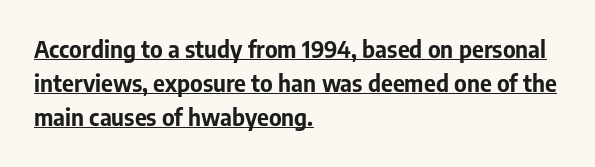
Q: Is the text bold? A: Yes.
Q: Is the text italic (slanted)? A: No, it is upright.
Q: Is the text underlined? A: Yes.
Q: How is the paragraph aligned? A: Left-aligned.
Q: Is the spacing between letters normal or unusually wide? A: Normal.
Q: Is the spacing between lines tight, normal or loose? A: Normal.
